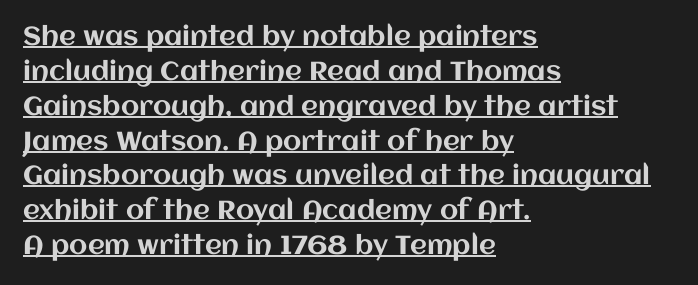
Q: Is the text italic (slanted)? A: No, it is upright.
Q: Is the text underlined? A: Yes.
Q: How is the paragraph aligned? A: Left-aligned.
Q: Is the spacing between letters normal or unusually wide? A: Normal.
Q: Is the spacing between lines tight, normal or loose? A: Normal.
